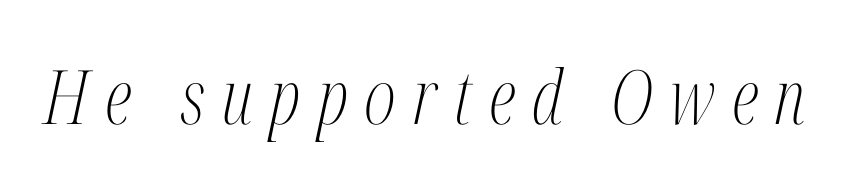
Q: Is the text bold? A: No.
Q: Is the text italic (slanted)? A: Yes, it leans right by about 12 degrees.
Q: Is the typeface a serif or a sans-serif typeface? A: Serif.
Q: Is the text underlined? A: No.
Q: Is the spacing between letters normal or unusually wide? A: Unusually wide.
Q: Width (condensed, normal, or wide)? A: Condensed.
Q: Stroke contrast? A: Medium.
Q: x-height? A: Medium.
Q: Monospaced? A: No.
